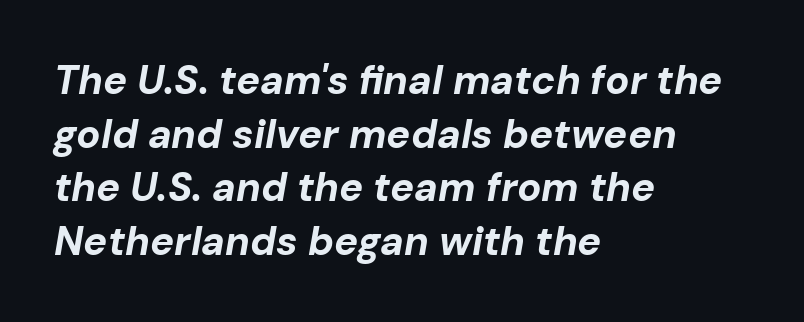
Q: Is the text bold? A: Yes.
Q: Is the text italic (slanted)? A: Yes, it leans right by about 10 degrees.
Q: Is the text underlined? A: No.
Q: How is the paragraph aligned? A: Left-aligned.
Q: Is the spacing between letters normal or unusually wide? A: Normal.
Q: Is the spacing between lines tight, normal or loose? A: Normal.
Q: Width (condensed, normal, or wide)? A: Normal.
Q: Stroke contrast? A: Low.
Q: x-height? A: Medium.
Q: Monospaced? A: No.
